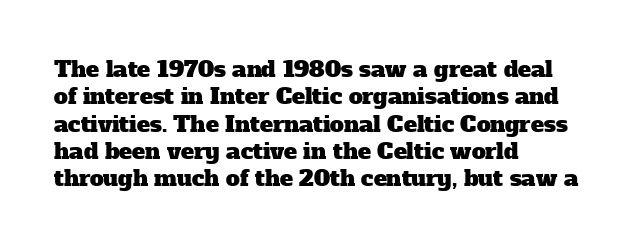
The image shows 22 px text type; set left-aligned, line spacing 1.24x, normal letter spacing, not underlined.
